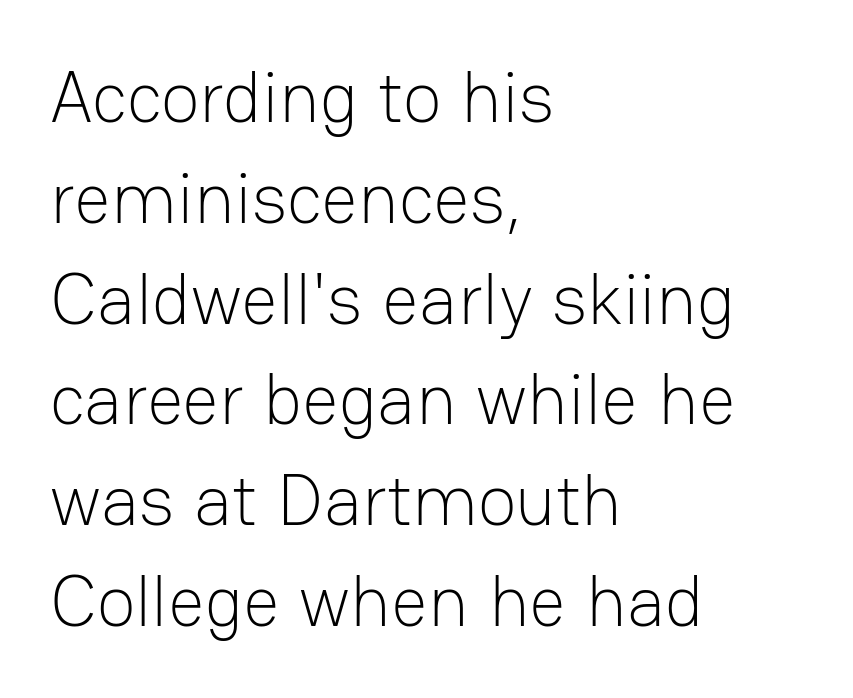
Q: Is the text bold? A: No.
Q: Is the text italic (slanted)? A: No, it is upright.
Q: Is the typeface a serif or a sans-serif typeface? A: Sans-serif.
Q: Is the text underlined? A: No.
Q: How is the paragraph aligned? A: Left-aligned.
Q: Is the spacing between letters normal or unusually wide? A: Normal.
Q: Is the spacing between lines tight, normal or loose? A: Normal.
Q: Width (condensed, normal, or wide)? A: Normal.
Q: Stroke contrast? A: Low.
Q: x-height? A: Medium.
Q: Monospaced? A: No.
